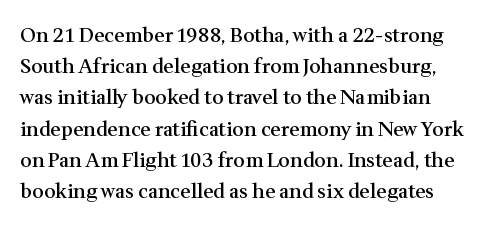
Q: Is the text bold? A: Semi-bold.
Q: Is the text italic (slanted)? A: No, it is upright.
Q: Is the text underlined? A: No.
Q: Is the spacing between letters normal or unusually wide? A: Normal.
Q: Is the spacing between lines tight, normal or loose? A: Normal.
